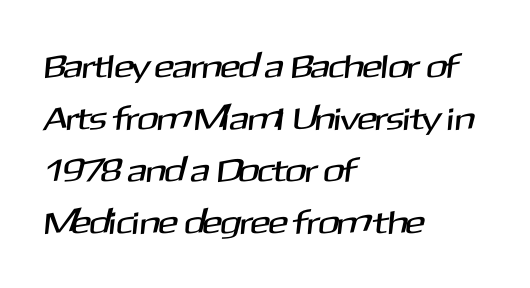
{"serif": "no", "width": "normal", "stroke_contrast": "medium", "x_height": "medium", "monospaced": "no", "underline": "no", "align": "left", "line_spacing": "normal", "line_spacing_ratio": 1.58, "letter_spacing": "normal", "letter_spacing_em": 0.0, "glyph_px": 33}
